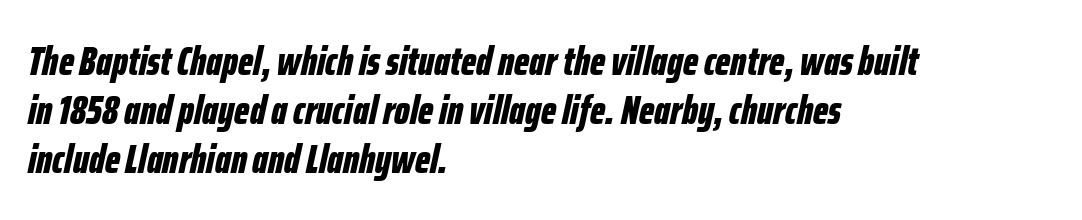
Each word holds together tightly as a unit, with standard inter-letter gaps. Typesetter's note: full bold, strokes at maximum text heaviness. Alignment: flush left. The passage shown is typed in a proportional face where columns would drift.
